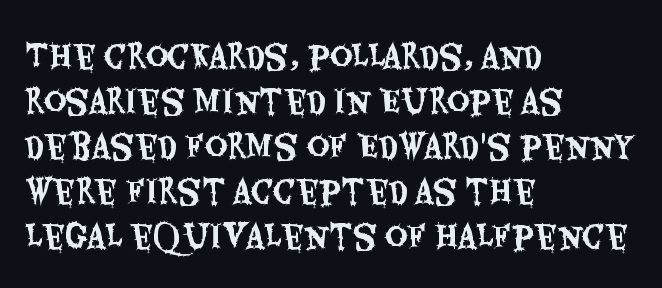
{"serif": "no", "italic": "no", "width": "condensed", "stroke_contrast": "medium", "x_height": "large", "monospaced": "no", "underline": "no", "align": "left", "line_spacing": "normal", "line_spacing_ratio": 1.45, "letter_spacing": "normal", "letter_spacing_em": 0.0, "glyph_px": 31}
